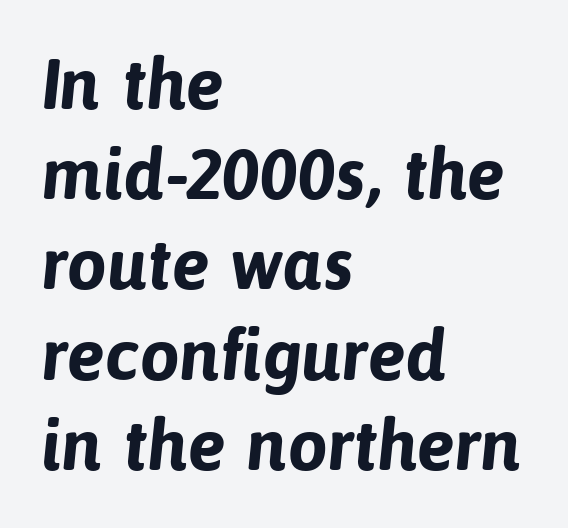
The image shows 71 px bold sans-serif type; set left-aligned, normal line spacing (1.27x), normal letter spacing, not underlined; low stroke contrast and a medium x-height.
